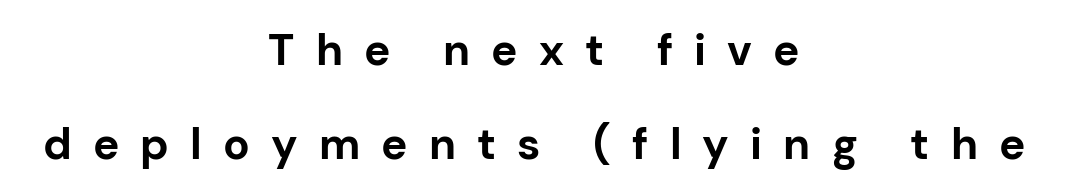
{"serif": "no", "italic": "no", "bold": "yes", "weight": "bold", "width": "normal", "stroke_contrast": "low", "x_height": "medium", "monospaced": "no", "underline": "no", "align": "center", "line_spacing": "loose", "line_spacing_ratio": 2.14, "letter_spacing": "wide", "letter_spacing_em": 0.48, "glyph_px": 44}
